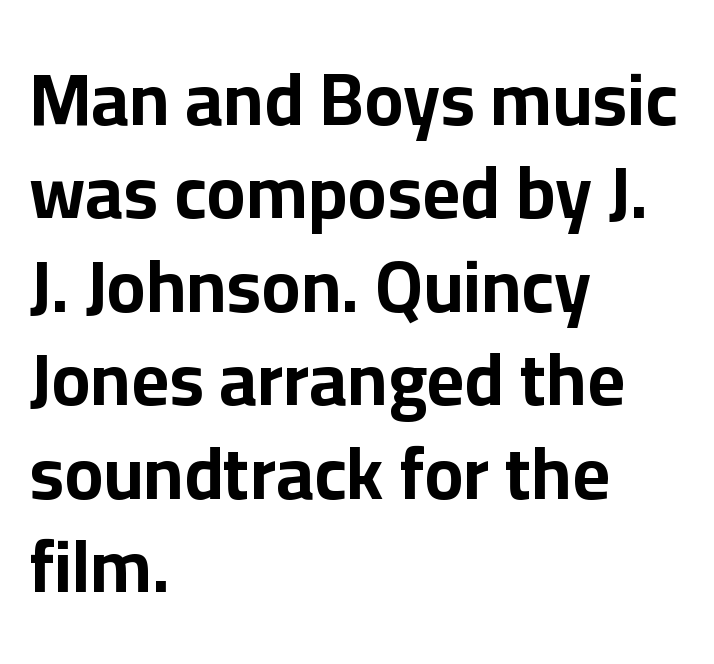
{"serif": "no", "italic": "no", "bold": "yes", "weight": "bold", "width": "normal", "stroke_contrast": "low", "x_height": "medium", "monospaced": "no", "underline": "no", "align": "left", "line_spacing": "normal", "line_spacing_ratio": 1.28, "letter_spacing": "normal", "letter_spacing_em": 0.0, "glyph_px": 73}
